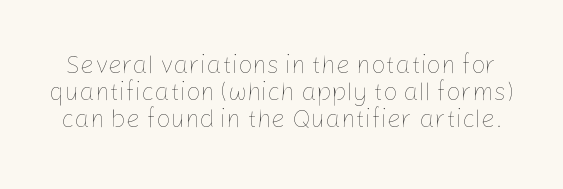
The face used here is rendered with its standard letterfit. The leading is snug, giving the passage a crowded texture. Descenders hang freely into open space. The type sits square on the baseline with zero lean.
